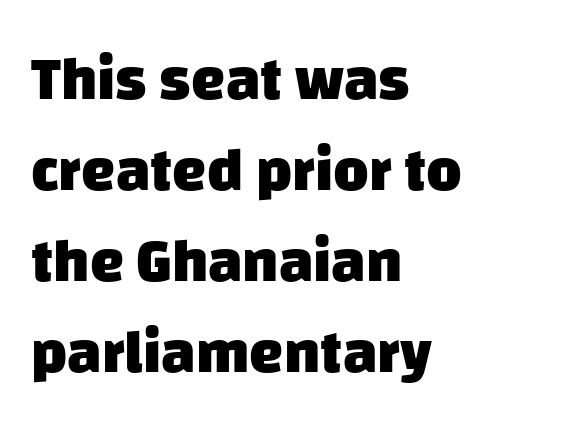
Leading: standard. The passage is arranged the way most books set body copy — flush left. These lines are rendered in a variable-pitch font. This is sans-serif lettering, the kind often seen on screens and signage. Descender tails drop into unmarked territory.
